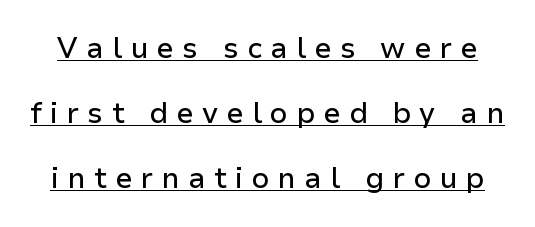
The image shows 29 px sans-serif type, upright; set loose line spacing (2.24x), unusually wide letter spacing (+0.28 em), underlined; low stroke contrast and a medium x-height.
